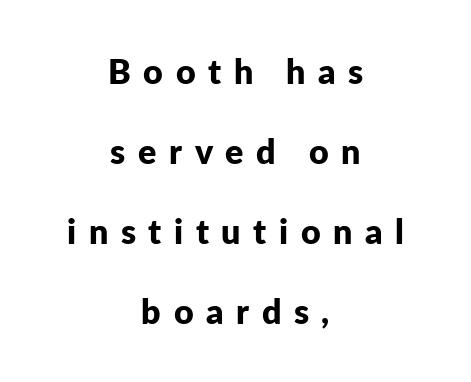
Casual observation: everything's sitting right in the middle. You can tell from the bare stems that sans-serif type was used. Horizontal bands of white between lines are thick stripes. Lines of text with bare space underneath. These lines are rendered in a variable-pitch font.
